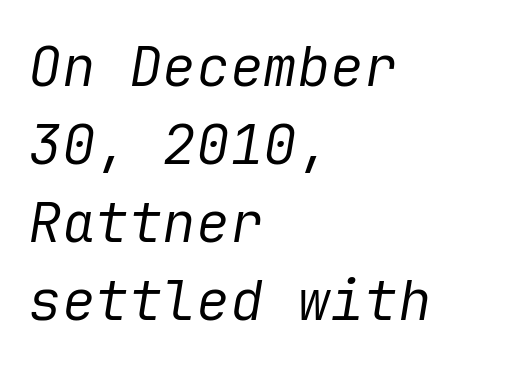
The setting favours the left margin, as ordinary paragraphs usually do. Vertical spacing — default. This sample uses an oblique cut, with every glyph tilted off the vertical. These glyphs show unthickened strokes, regular width or finer. Inter-character spacing is left at the font's built-in metrics. The gap between lines stays unmarked.
